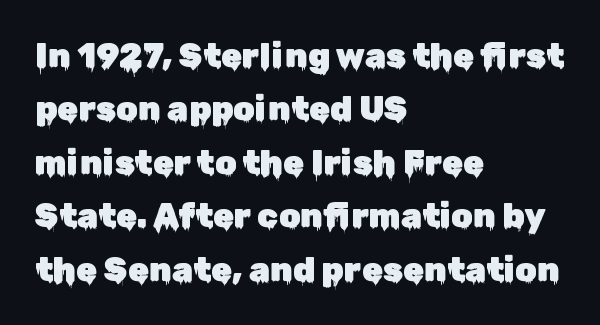
Q: Is the text italic (slanted)? A: No, it is upright.
Q: Is the typeface a serif or a sans-serif typeface? A: Sans-serif.
Q: Is the text underlined? A: No.
Q: How is the paragraph aligned? A: Left-aligned.
Q: Is the spacing between letters normal or unusually wide? A: Normal.
Q: Is the spacing between lines tight, normal or loose? A: Normal.
Q: Width (condensed, normal, or wide)? A: Normal.
Q: Stroke contrast? A: Low.
Q: x-height? A: Medium.
Q: Monospaced? A: No.
